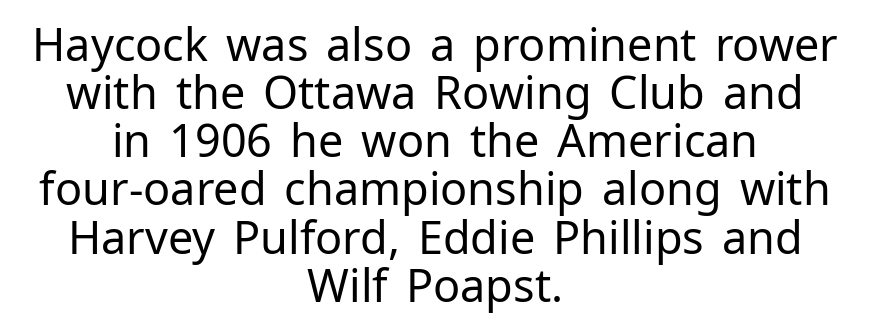
Q: Is the text bold? A: No.
Q: Is the text italic (slanted)? A: No, it is upright.
Q: Is the typeface a serif or a sans-serif typeface? A: Sans-serif.
Q: Is the text underlined? A: No.
Q: How is the paragraph aligned? A: Centered.
Q: Is the spacing between letters normal or unusually wide? A: Normal.
Q: Is the spacing between lines tight, normal or loose? A: Tight.
Q: Width (condensed, normal, or wide)? A: Normal.
Q: Stroke contrast? A: Low.
Q: x-height? A: Medium.
Q: Monospaced? A: No.
